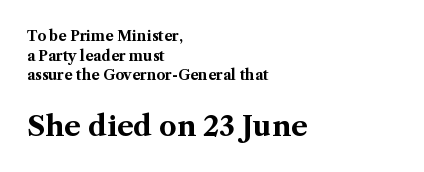
The image shows 28 px bold serif type, upright; set left-aligned, normal line spacing (1.4x), normal letter spacing, not underlined; the second (bottom) block is 2.0x larger; medium stroke contrast and a medium x-height.
